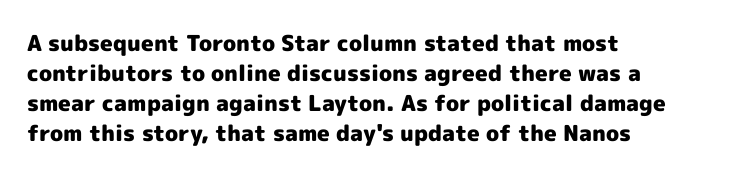
The image shows 22 px bold type, upright; set left-aligned, normal line spacing (1.37x), normal letter spacing, not underlined.
